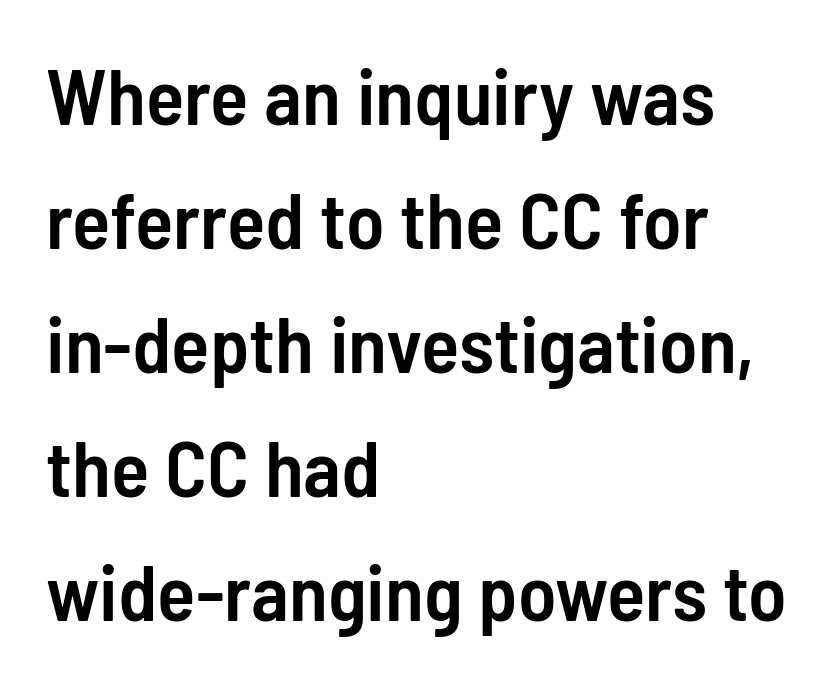
Grotesque or geometric, the face here clearly has no serifs. Students, note that the glyphs here touch the page at normal intervals. Ascenders rise straight up at ninety degrees. Spacing verdict: proportional, widths tailored to each character. The typesetting leans somewhat heavy: a semibold.
